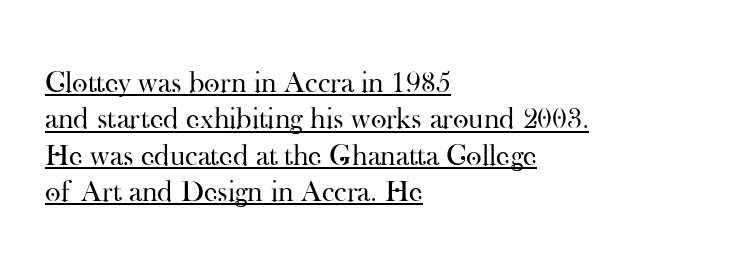
The image shows 30 px regular-weight serif type, upright; set left-aligned, line spacing 1.21x, normal letter spacing, underlined; high stroke contrast and a small x-height.
